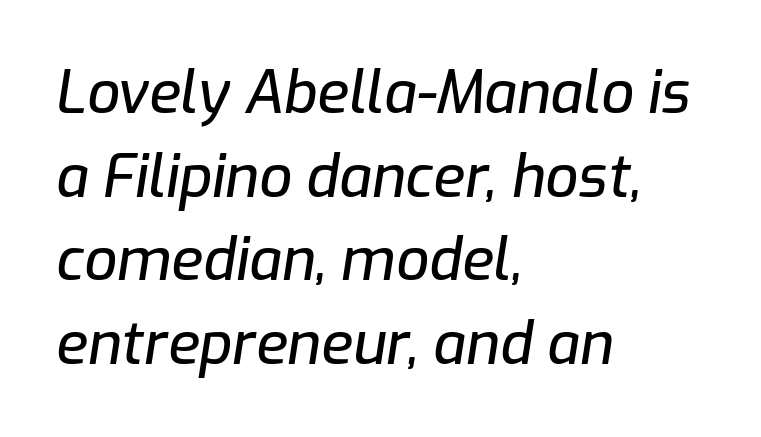
The ragged edge is on the right, which tells us the setting is flush left. Do the characters align in a grid? No, the font is proportional. There is no visible air inserted between adjacent glyphs. There's an unmistakable incline to the writing here.
